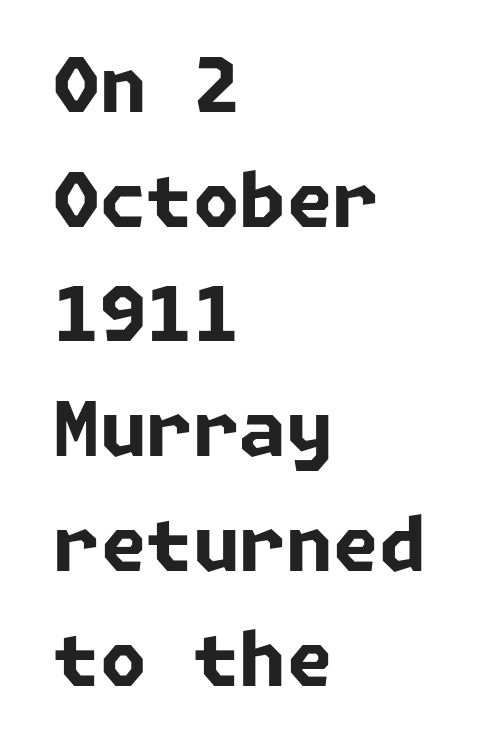
{"serif": "no", "bold": "yes", "weight": "bold", "width": "normal", "stroke_contrast": "low", "x_height": "medium", "underline": "no", "align": "left", "line_spacing": "normal", "line_spacing_ratio": 1.53, "letter_spacing": "normal", "letter_spacing_em": 0.0, "glyph_px": 75}
